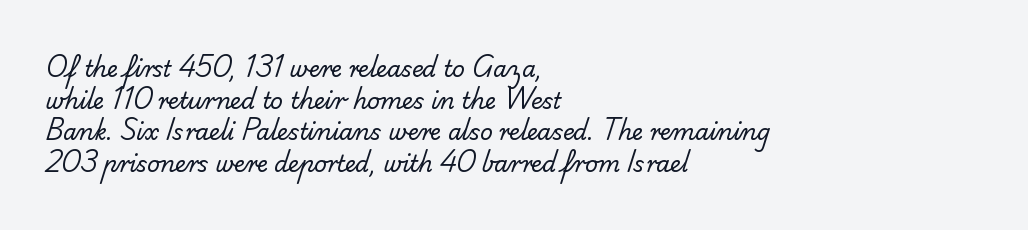
{"bold": "no", "underline": "no", "align": "left", "line_spacing": "normal", "line_spacing_ratio": 1.44, "letter_spacing": "normal", "letter_spacing_em": 0.0, "glyph_px": 22}
